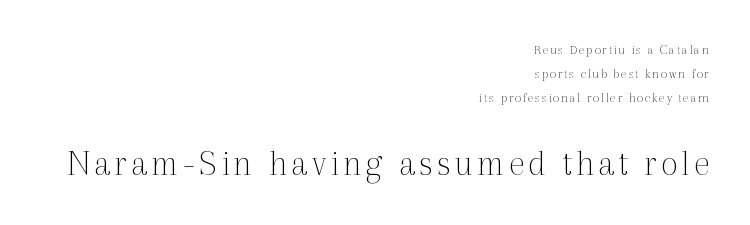
Is there any slant? The stems are plumb. This sample has the flowing, uneven cadence of proportional lettering. This sample is right-justified, so line beginnings fall wherever the words allow. The lower block of text is set noticeably larger than the block above it. Quick note: underline off. Weight class: somewhere from thin through regular.
